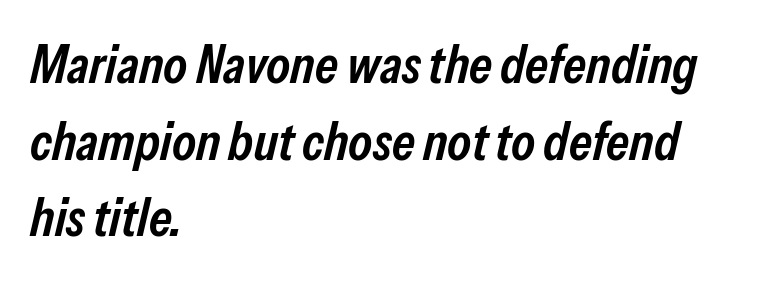
The image shows 54 px semibold, condensed type, italic (leaning right); set left-aligned, normal line spacing (1.42x), normal letter spacing, not underlined; low stroke contrast and a medium x-height.
